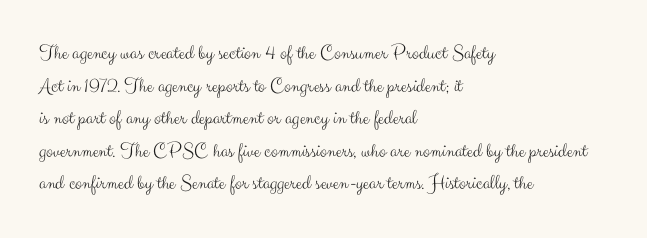
{"bold": "no", "underline": "no", "align": "left", "line_spacing": "normal", "line_spacing_ratio": 1.55, "letter_spacing": "normal", "letter_spacing_em": 0.0, "glyph_px": 21}
